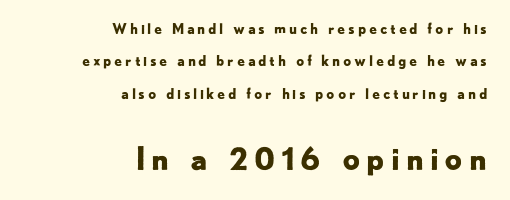
The image shows 31 px bold sans-serif type, upright; set right-aligned, loose line spacing (2.31x), not underlined; the second (bottom) block is 2.21x larger; low stroke contrast and a small x-height.
